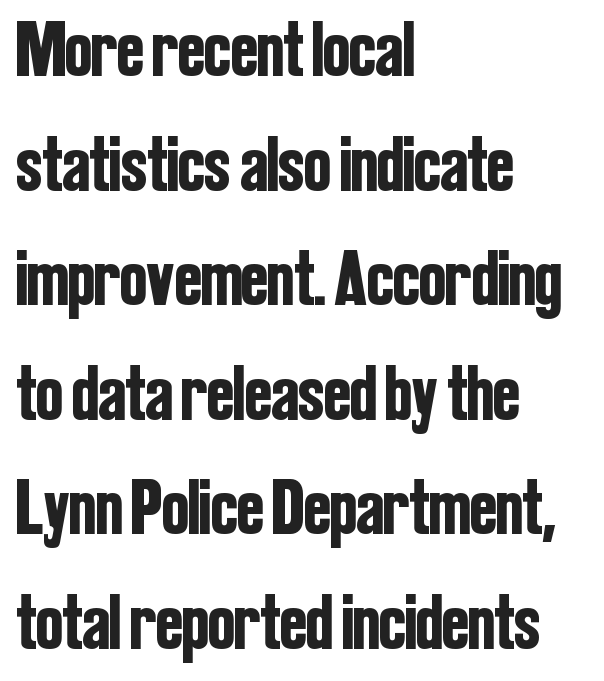
The image shows 79 px condensed sans-serif type, upright; set left-aligned, normal line spacing (1.45x), normal letter spacing, not underlined; low stroke contrast and a medium x-height.
